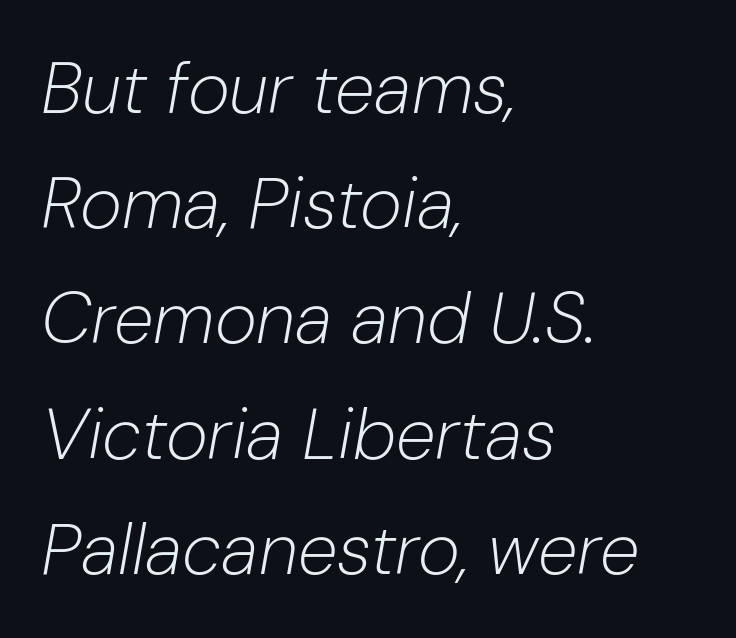
Q: Is the text bold? A: No.
Q: Is the text italic (slanted)? A: Yes, it leans right by about 10 degrees.
Q: Is the text underlined? A: No.
Q: How is the paragraph aligned? A: Left-aligned.
Q: Is the spacing between letters normal or unusually wide? A: Normal.
Q: Is the spacing between lines tight, normal or loose? A: Normal.
Q: Width (condensed, normal, or wide)? A: Normal.
Q: Stroke contrast? A: Low.
Q: x-height? A: Medium.
Q: Monospaced? A: No.
